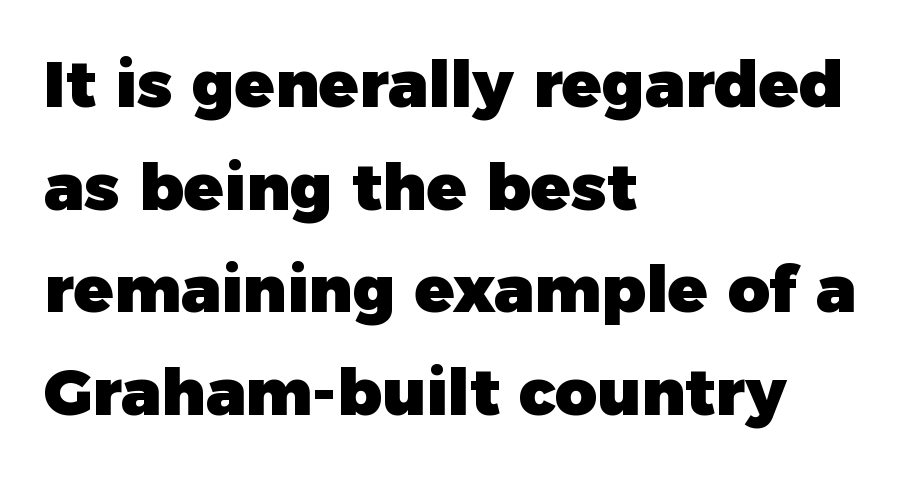
Q: Is the text bold? A: Yes.
Q: Is the text italic (slanted)? A: No, it is upright.
Q: Is the typeface a serif or a sans-serif typeface? A: Sans-serif.
Q: Is the text underlined? A: No.
Q: How is the paragraph aligned? A: Left-aligned.
Q: Is the spacing between letters normal or unusually wide? A: Normal.
Q: Is the spacing between lines tight, normal or loose? A: Normal.
Q: Width (condensed, normal, or wide)? A: Normal.
Q: Stroke contrast? A: Low.
Q: x-height? A: Medium.
Q: Monospaced? A: No.
